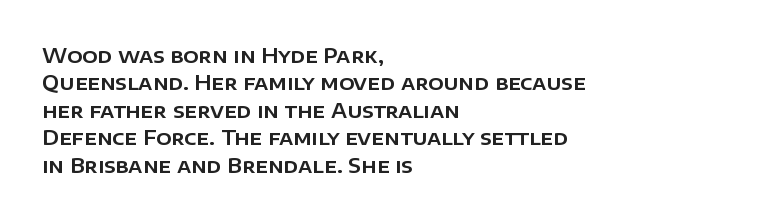
The specimen omits any rule beneath the text block's lines. The face used here is rendered with its standard letterfit. Posture: straight, roman, zero tilt. A student would call this left alignment; a typographer would say flush left, rag right. If you measured baseline to baseline, you'd find a middling distance.
